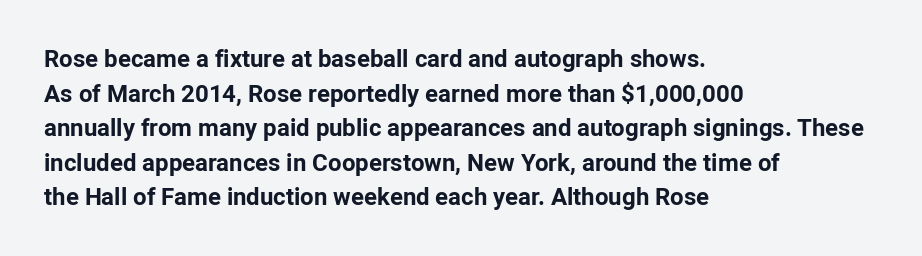
The image shows 24 px bold type, upright; set left-aligned, normal line spacing (1.44x), normal letter spacing, not underlined.
